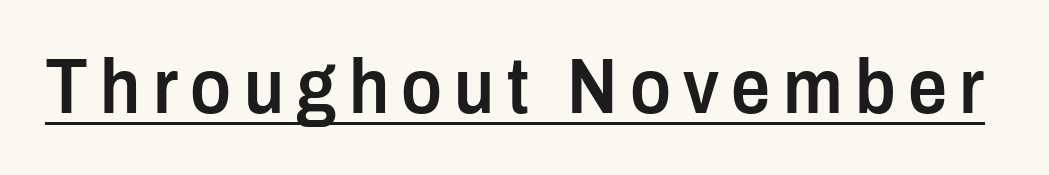
Q: Is the text bold? A: Semi-bold.
Q: Is the text italic (slanted)? A: No, it is upright.
Q: Is the typeface a serif or a sans-serif typeface? A: Sans-serif.
Q: Is the text underlined? A: Yes.
Q: Width (condensed, normal, or wide)? A: Condensed.
Q: Stroke contrast? A: Low.
Q: x-height? A: Medium.
Q: Monospaced? A: No.
